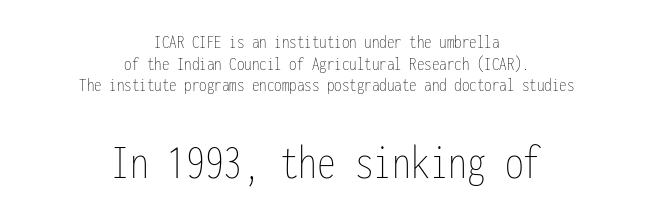
Q: Is the text bold? A: No.
Q: Is the text italic (slanted)? A: No, it is upright.
Q: Is the text underlined? A: No.
Q: How is the paragraph aligned? A: Centered.
Q: Is the spacing between letters normal or unusually wide? A: Normal.
Q: Is the spacing between lines tight, normal or loose? A: Tight.
Q: Which block of text is set in a larger size, the first (top) or the second (bottom)? A: The second (bottom) one.
Q: Width (condensed, normal, or wide)? A: Condensed.
Q: Stroke contrast? A: Low.
Q: x-height? A: Medium.
Q: Monospaced? A: Yes.
